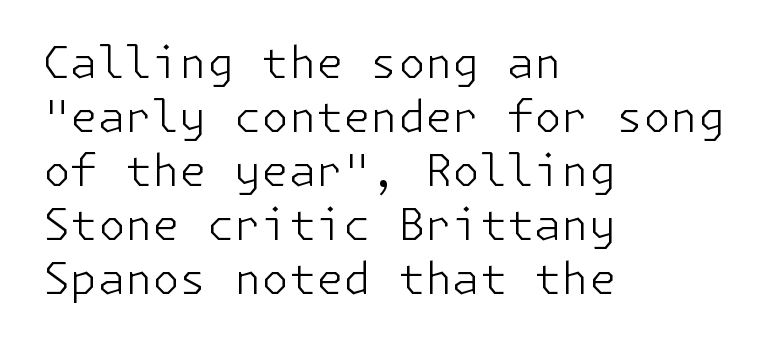
Tracking value appears to be zero — textbook default spacing. Italic? Not at all — the glyphs are vertical. All the whitespace from short lines collects on the right. Stroke mass is kept to a normal reading level or below. The designer went with a sans here, leaving each stem footless.
